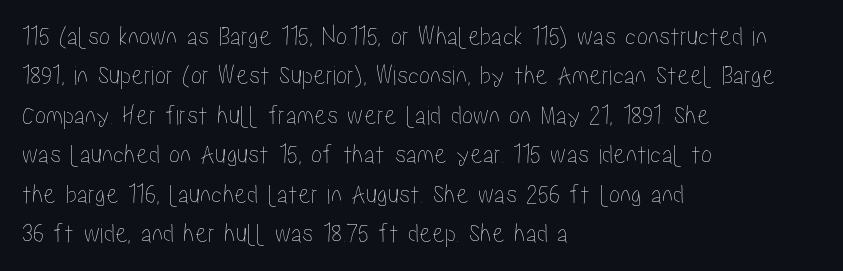
The image shows 28 px condensed type, upright; set left-aligned, normal line spacing (1.41x), normal letter spacing, not underlined; low stroke contrast and a medium x-height.
